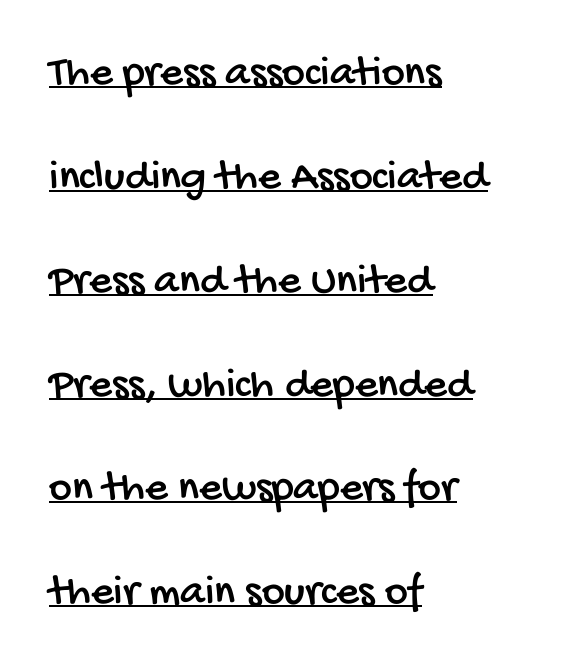
The image shows 44 px condensed sans-serif type; set left-aligned, loose line spacing (2.36x), normal letter spacing, underlined; low stroke contrast and a large x-height.
